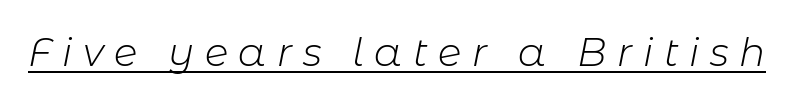
{"italic": "yes", "lean": "right", "slant_degrees": 11, "bold": "no", "weight": "light", "width": "normal", "stroke_contrast": "low", "x_height": "medium", "monospaced": "no", "underline": "yes", "letter_spacing": "wide", "letter_spacing_em": 0.27, "glyph_px": 39}
